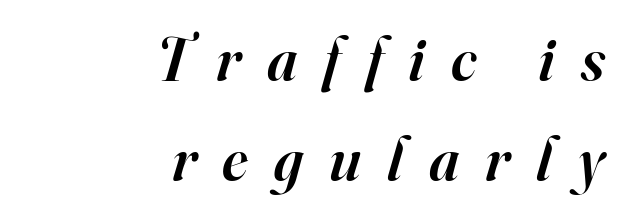
These lines have a slow, spaced-out rhythm from letter to letter. Check where the strokes stop: tiny serifs finish them off. The axis of the letterforms is tilted away from vertical. These lines sit exactly where default settings would place them. Each letter keeps its own natural width here, so spacing adapts to shape. Stems and bowls a touch heavier than normal — semibold.
